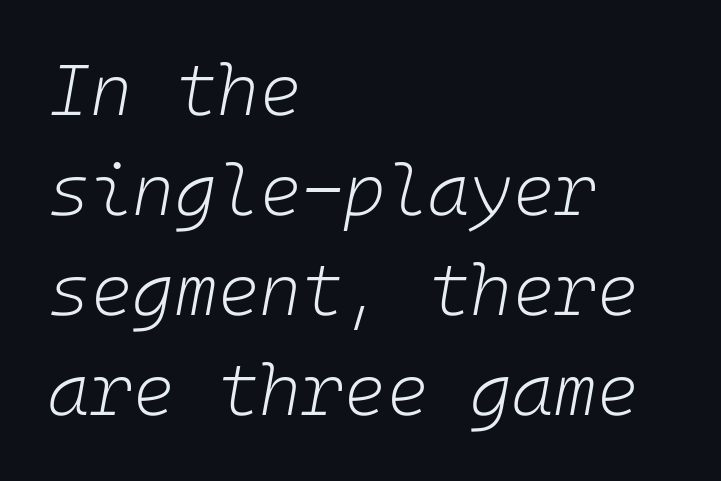
Q: Is the text bold? A: No.
Q: Is the text italic (slanted)? A: Yes, it leans right by about 10 degrees.
Q: Is the text underlined? A: No.
Q: How is the paragraph aligned? A: Left-aligned.
Q: Is the spacing between letters normal or unusually wide? A: Normal.
Q: Is the spacing between lines tight, normal or loose? A: Normal.
Q: Width (condensed, normal, or wide)? A: Normal.
Q: Stroke contrast? A: Low.
Q: x-height? A: Medium.
